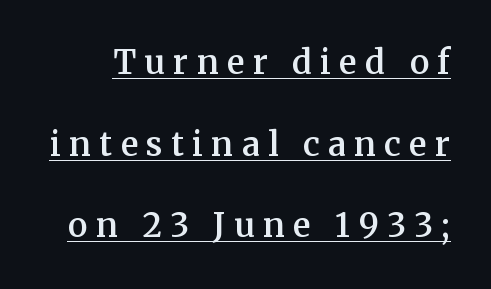
Yep, those are serifs on the letters. In terms of leading, this rendering errs on the spacious side. In terms of posture, this sample is upright. Letter spacing: wide. Compared with an ordinary text face, these strokes are moderately heavier — a semibold.
